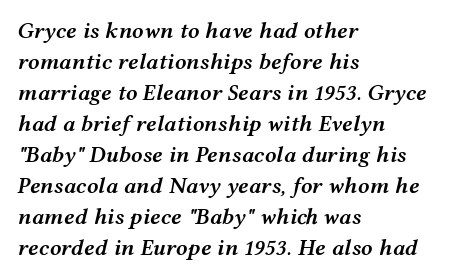
{"italic": "yes", "lean": "right", "slant_degrees": 12, "bold": "semi", "underline": "no", "align": "left", "line_spacing": "normal", "line_spacing_ratio": 1.35, "letter_spacing": "normal", "letter_spacing_em": 0.0, "glyph_px": 23}
